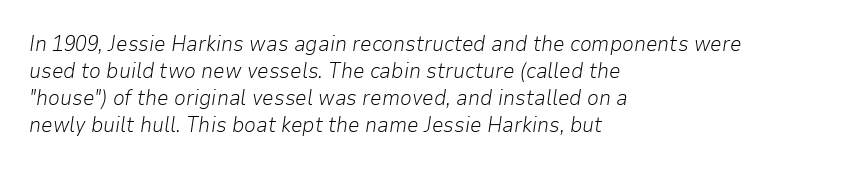
Tall strokes in this sample are angled rather than plumb. Glyph-to-glyph distance matches everyday printed text. Each new line begins a customary step beneath the previous one. The paragraph shown leans on its left margin.
